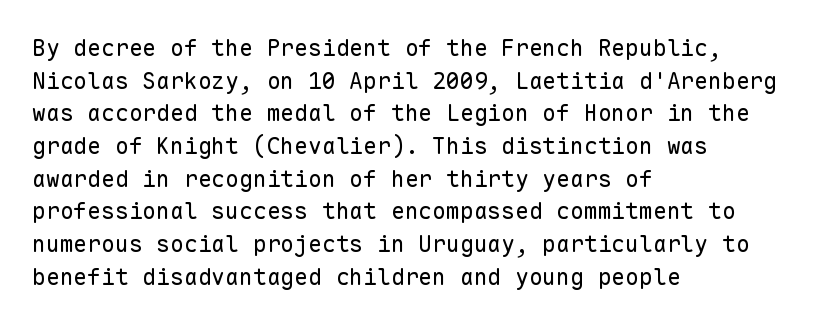
Characters follow at the spacing the type designer built in. The letterforms sit at book weight or below. Rendered with straight, roman letterforms. The rows are spaced the way most documents space them. The strip under each line holds only bare page.
